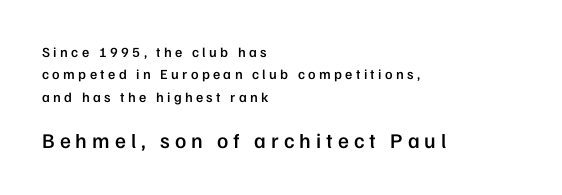
{"italic": "no", "bold": "semi", "underline": "no", "align": "left", "line_spacing": "normal", "line_spacing_ratio": 1.6, "letter_spacing": "wide", "letter_spacing_em": 0.24, "larger_block": "second", "size_ratio": 1.5, "glyph_px": 21}
